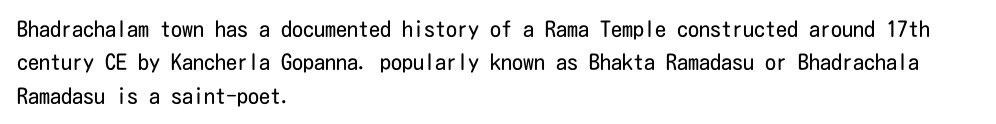
Summary of vertical rhythm: regular, with standard interline spacing. No extra ink here — the face is not bold. Quick note: not italic, upright. Horizontal alignment here is leftward, the default for most running prose.
